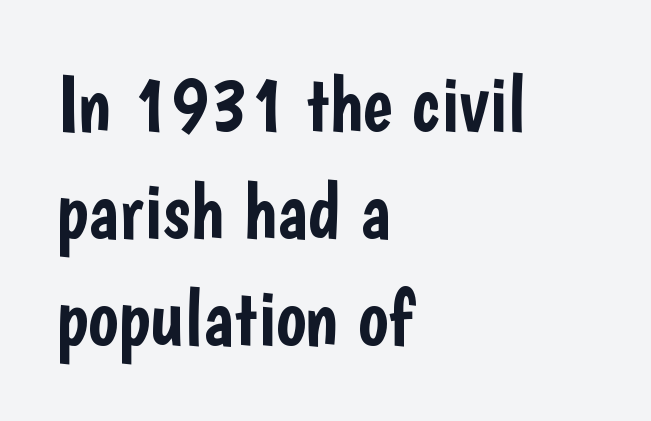
You can tell it's not italic because the verticals are truly vertical. Every row of glyphs begins at an identical x-position on the left. The passage shown is typed in a proportional face where columns would drift. No extra tracking has been applied to these lines.
